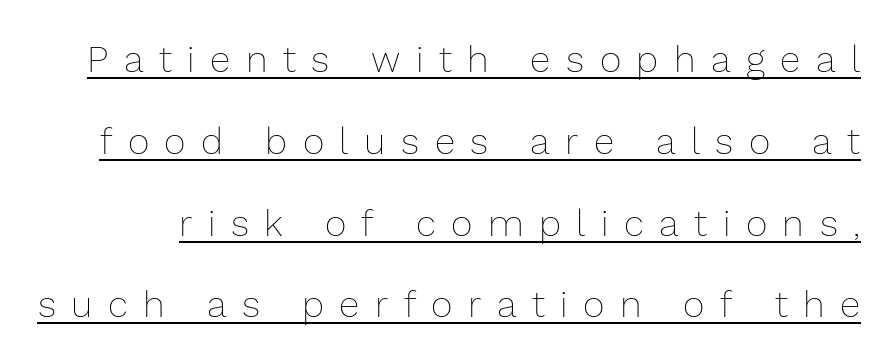
{"italic": "no", "bold": "no", "weight": "thin", "width": "normal", "stroke_contrast": "low", "x_height": "medium", "monospaced": "no", "underline": "yes", "line_spacing": "loose", "line_spacing_ratio": 2.21, "letter_spacing": "wide", "letter_spacing_em": 0.42, "glyph_px": 37}
